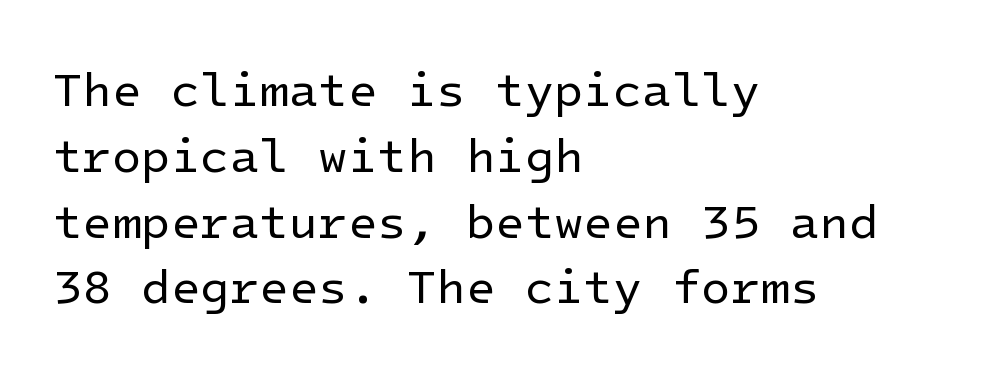
Q: Is the text bold? A: No.
Q: Is the text italic (slanted)? A: No, it is upright.
Q: Is the typeface a serif or a sans-serif typeface? A: Sans-serif.
Q: Is the text underlined? A: No.
Q: How is the paragraph aligned? A: Left-aligned.
Q: Is the spacing between letters normal or unusually wide? A: Normal.
Q: Is the spacing between lines tight, normal or loose? A: Normal.
Q: Width (condensed, normal, or wide)? A: Normal.
Q: Stroke contrast? A: Low.
Q: x-height? A: Medium.
